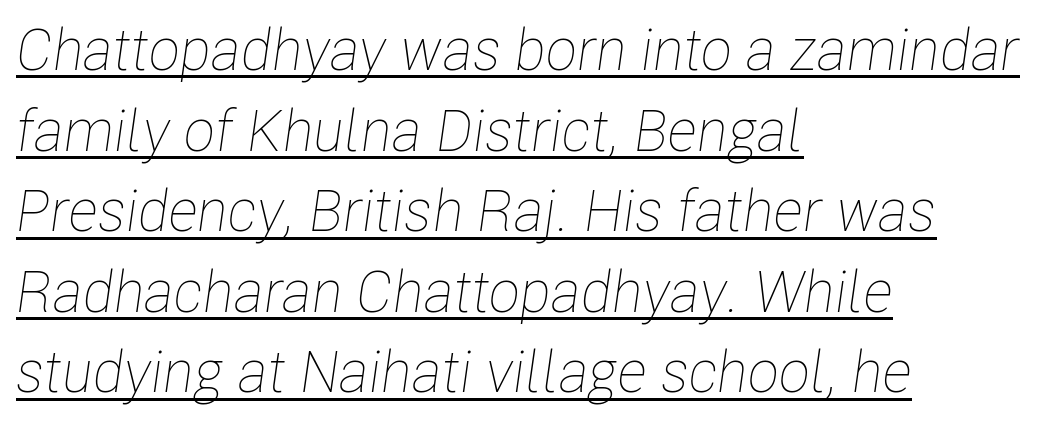
Q: Is the text bold? A: No.
Q: Is the text italic (slanted)? A: Yes, it leans right by about 8 degrees.
Q: Is the text underlined? A: Yes.
Q: How is the paragraph aligned? A: Left-aligned.
Q: Is the spacing between letters normal or unusually wide? A: Normal.
Q: Is the spacing between lines tight, normal or loose? A: Normal.
Q: Width (condensed, normal, or wide)? A: Condensed.
Q: Stroke contrast? A: Low.
Q: x-height? A: Medium.
Q: Monospaced? A: No.
